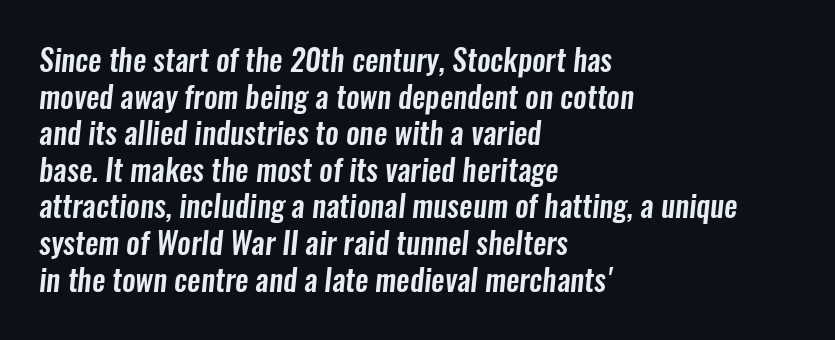
The space beneath each line is pristine and unruled. The type family on display is of the sans-serif kind. Letter spacing: default. The passage is arranged the way most books set body copy — flush left. You could not count columns in this text — the font is proportionally spaced.
